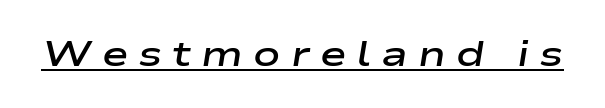
The image shows 36 px semibold, wide type, italic (leaning right); set unusually wide letter spacing (+0.28 em), underlined; low stroke contrast and a medium x-height.
